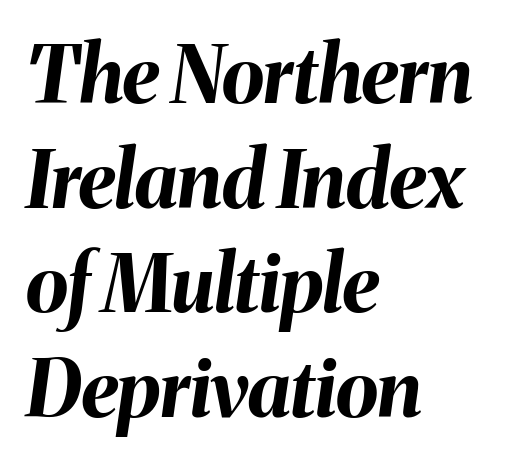
The image shows 78 px bold type, italic (leaning right); set left-aligned, normal line spacing (1.34x), normal letter spacing, not underlined; medium stroke contrast and a medium x-height.
